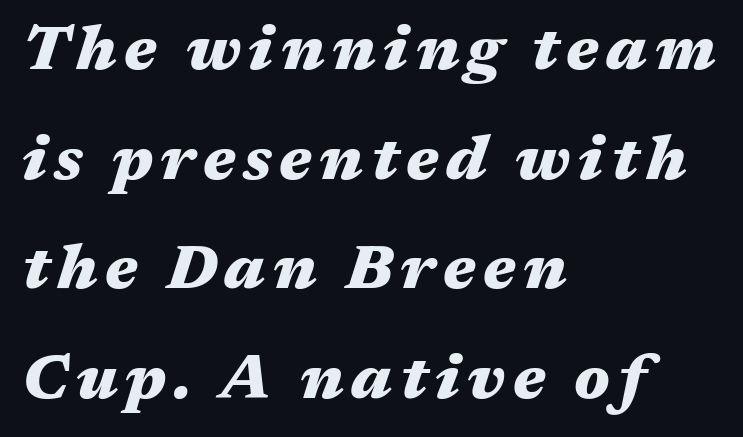
Unmarked baselines from the first word to the last. Weight check: bold — yes, fully. The lines in this sample share a left origin and differ only in where they stop. Characters are canted at an angle relative to the baseline's perpendicular. Note the varied advance widths — an 'i' is clearly narrower than an 'm'.
